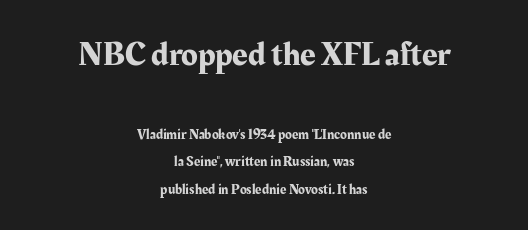
{"serif": "yes", "italic": "no", "width": "normal", "stroke_contrast": "medium", "x_height": "medium", "monospaced": "no", "underline": "no", "align": "center", "line_spacing": "loose", "line_spacing_ratio": 1.98, "letter_spacing": "normal", "letter_spacing_em": 0.0, "larger_block": "first", "size_ratio": 2.43, "glyph_px": 34}
